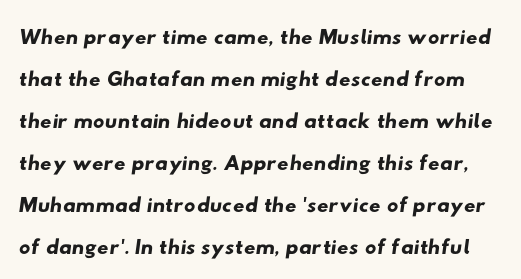
{"serif": "no", "width": "wide", "stroke_contrast": "low", "x_height": "small", "monospaced": "no", "underline": "no", "line_spacing": "normal", "line_spacing_ratio": 1.31, "letter_spacing": "normal", "letter_spacing_em": 0.0, "glyph_px": 32}
